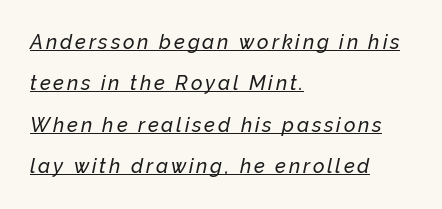
These characters rest on top of a visible drawn line. In terms of posture, this sample is oblique. Honestly, the rows look like they've been pulled way apart. The paragraph has a hard left edge and a soft right edge.
